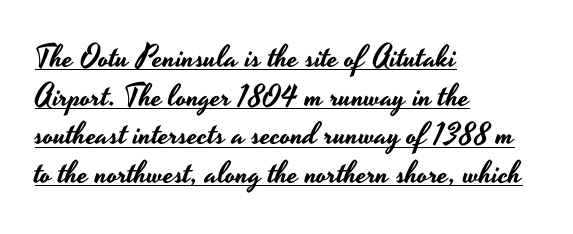
{"serif": "no", "width": "wide", "stroke_contrast": "low", "x_height": "small", "monospaced": "no", "underline": "yes", "align": "left", "line_spacing": "normal", "line_spacing_ratio": 1.25, "letter_spacing": "normal", "letter_spacing_em": 0.0, "glyph_px": 31}
